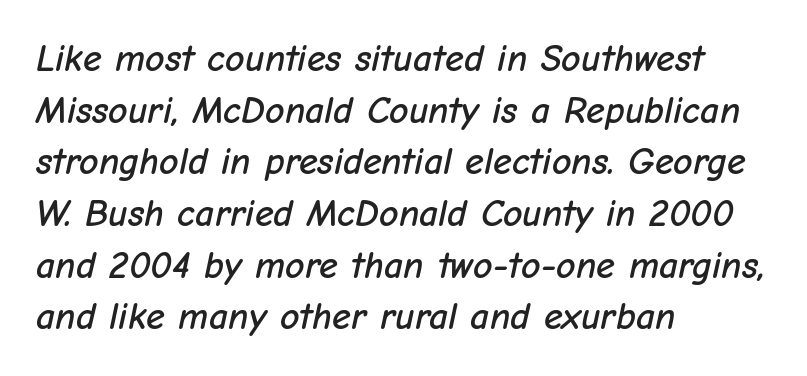
The image shows 38 px text type, italic (leaning right); set left-aligned, normal line spacing (1.36x), normal letter spacing, not underlined; low stroke contrast and a medium x-height.
